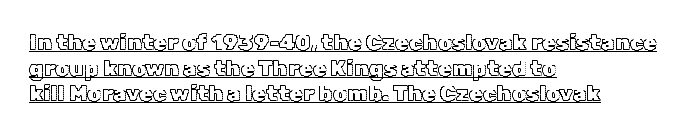
Notice how the passage keeps a crisp vertical edge on the left only. The type is set solid horizontally, with unmodified tracking. Rendered with straight, roman letterforms. This is underlined copy, the kind a proofreader might mark for attention.
